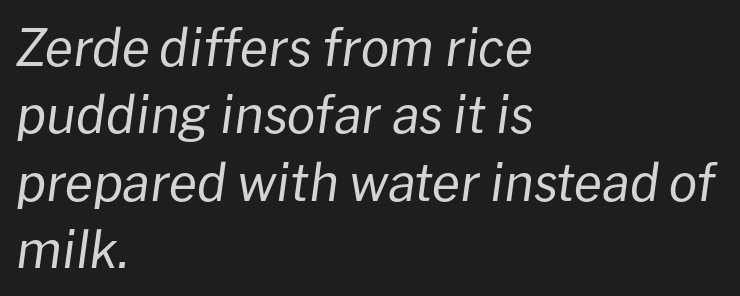
The image shows 51 px regular-weight type, italic (leaning right); set left-aligned, normal line spacing (1.32x), normal letter spacing, not underlined; low stroke contrast and a medium x-height.
